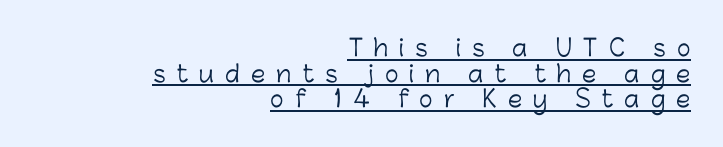
The image shows 23 px text type, upright; set right-aligned, tight line spacing (1.11x), unusually wide letter spacing (+0.48 em), underlined.
